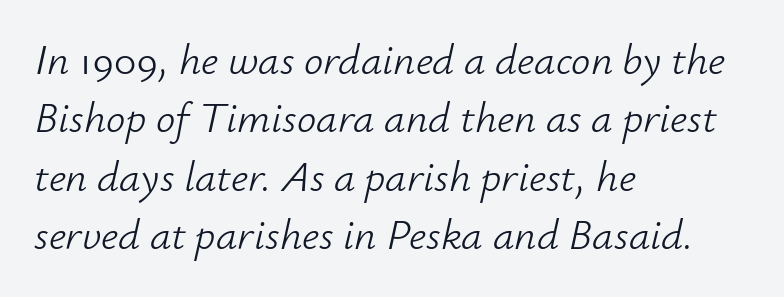
Looks like regular typesetting: each glyph gets only the width it needs. Underlining? Definitely not there. These lines stack with their left ends in a neat column. Compared with typical paragraphs, the rows here are spaced about the same. Is the type slanted? Yes — the strokes lean at a clear angle. Default kerning and tracking; the words read as compact shapes.
